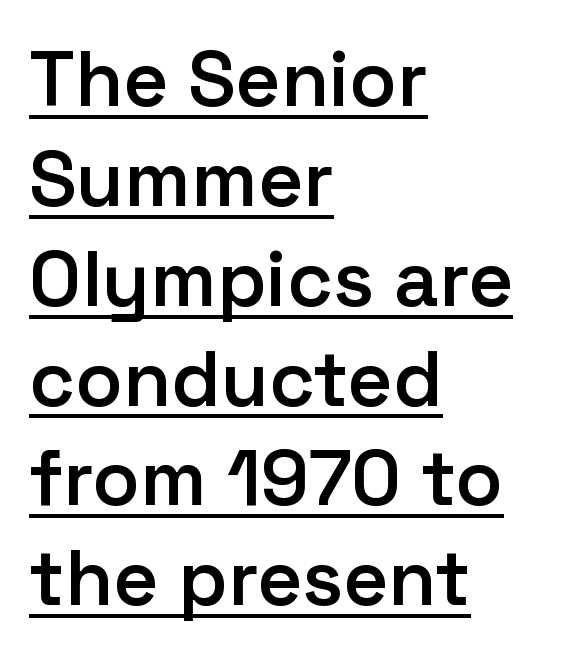
The image shows 78 px semibold sans-serif type, upright; set left-aligned, normal line spacing (1.28x), normal letter spacing, underlined; low stroke contrast and a medium x-height.
